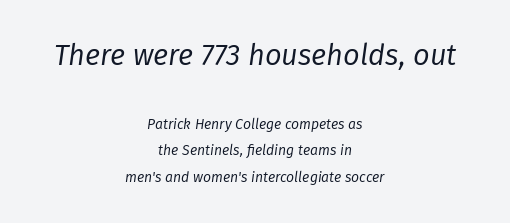
Q: Is the text bold? A: No.
Q: Is the text italic (slanted)? A: Yes, it leans right by about 8 degrees.
Q: Is the text underlined? A: No.
Q: How is the paragraph aligned? A: Centered.
Q: Is the spacing between letters normal or unusually wide? A: Normal.
Q: Which block of text is set in a larger size, the first (top) or the second (bottom)? A: The first (top) one.
Q: Width (condensed, normal, or wide)? A: Normal.
Q: Stroke contrast? A: Low.
Q: x-height? A: Medium.
Q: Monospaced? A: No.
